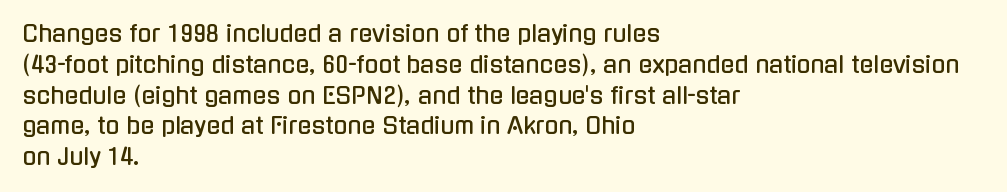
{"italic": "no", "underline": "no", "align": "left", "line_spacing": "normal", "line_spacing_ratio": 1.34, "letter_spacing": "normal", "letter_spacing_em": 0.0, "glyph_px": 23}
